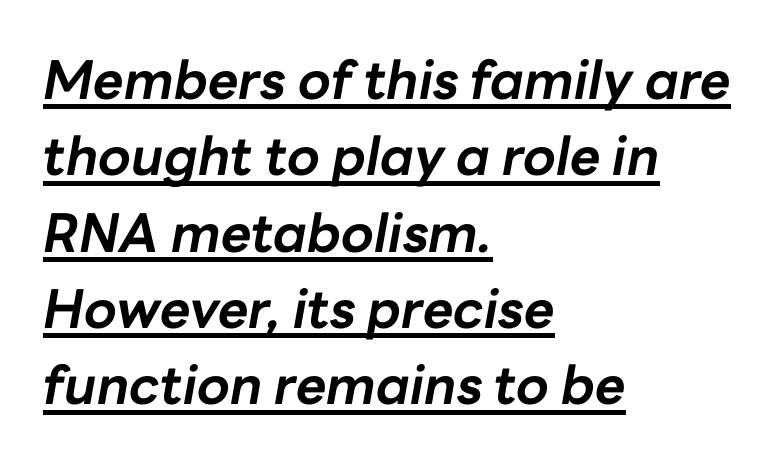
Q: Is the text bold? A: Yes.
Q: Is the text italic (slanted)? A: Yes, it leans right by about 10 degrees.
Q: Is the text underlined? A: Yes.
Q: How is the paragraph aligned? A: Left-aligned.
Q: Is the spacing between letters normal or unusually wide? A: Normal.
Q: Is the spacing between lines tight, normal or loose? A: Normal.
Q: Width (condensed, normal, or wide)? A: Normal.
Q: Stroke contrast? A: Low.
Q: x-height? A: Medium.
Q: Monospaced? A: No.
